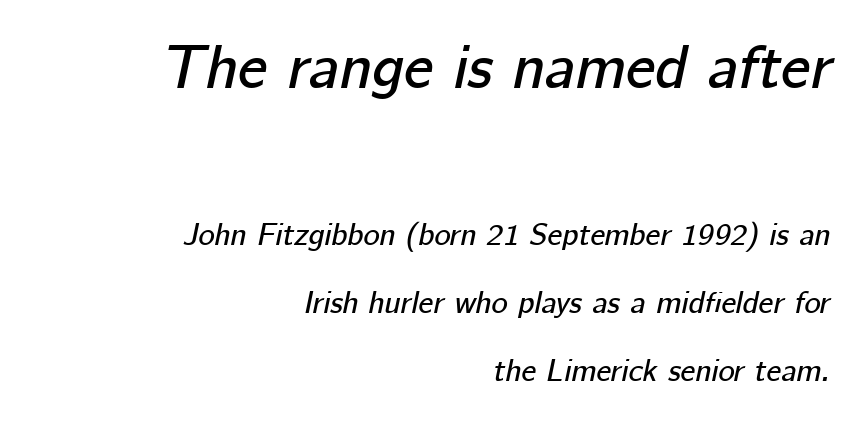
Q: Is the text italic (slanted)? A: Yes, it leans right by about 12 degrees.
Q: Is the text underlined? A: No.
Q: How is the paragraph aligned? A: Right-aligned.
Q: Is the spacing between letters normal or unusually wide? A: Normal.
Q: Is the spacing between lines tight, normal or loose? A: Loose.
Q: Which block of text is set in a larger size, the first (top) or the second (bottom)? A: The first (top) one.
Q: Width (condensed, normal, or wide)? A: Normal.
Q: Stroke contrast? A: Low.
Q: x-height? A: Medium.
Q: Monospaced? A: No.
